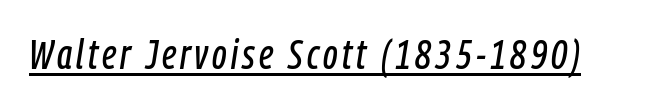
{"italic": "yes", "lean": "right", "slant_degrees": 9, "width": "condensed", "stroke_contrast": "low", "x_height": "medium", "monospaced": "no", "underline": "yes", "glyph_px": 41}
